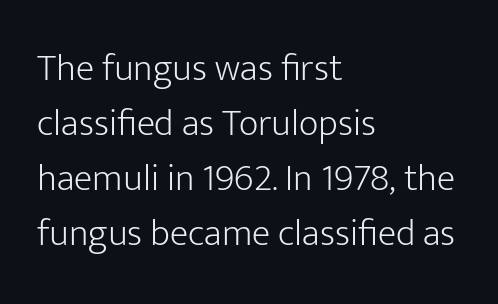
{"serif": "no", "italic": "no", "bold": "no", "weight": "light", "width": "normal", "stroke_contrast": "low", "x_height": "medium", "monospaced": "no", "underline": "no", "align": "left", "line_spacing": "normal", "line_spacing_ratio": 1.45, "letter_spacing": "normal", "letter_spacing_em": 0.0, "glyph_px": 38}
